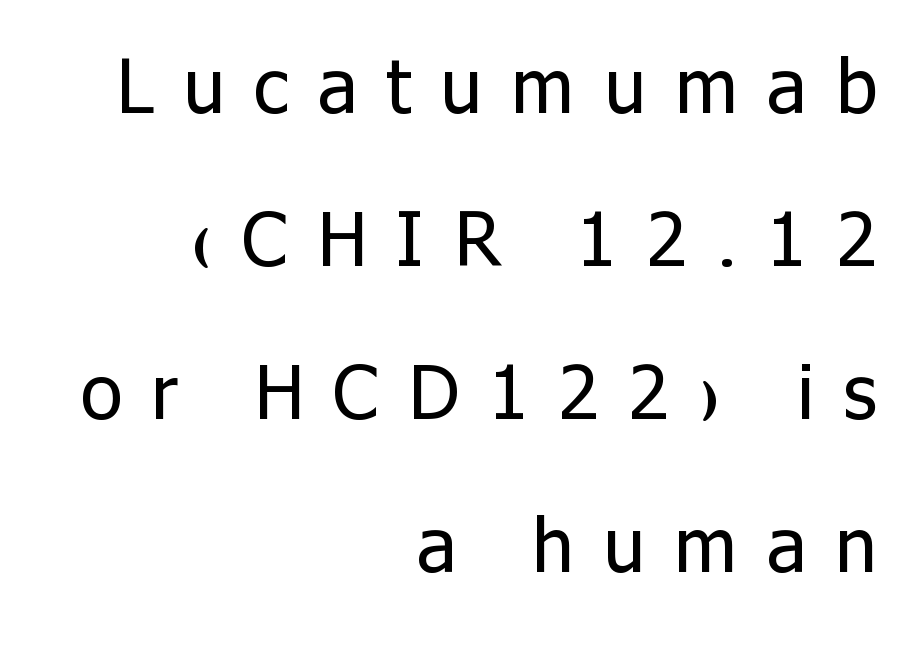
A typesetter would label this face a sans. Horizontal alignment here is rightward, an uncommon choice for prose. Varying glyph widths throughout — classic text-font behaviour. No word sits above an underline. Words appear elongated and porous because spacing is wide. Vertically, the passage feels expansive, rows floating well apart.
